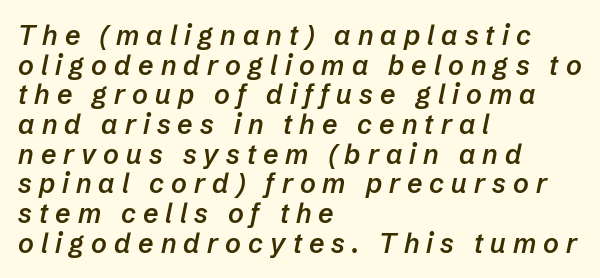
The image shows 27 px text type, italic (leaning right); set left-aligned, tight line spacing (1.1x), unusually wide letter spacing (+0.26 em), not underlined.
